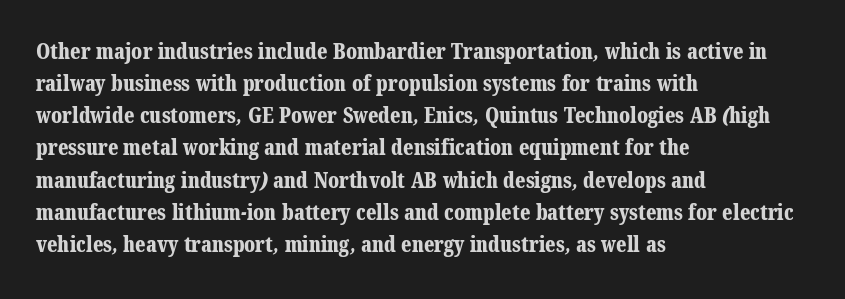
The string is rendered with underlining switched off. What stands out about the letter spacing? Nothing — it is the standard amount. I'd describe the lettering as bold — thick and assertive. What's the leading like? Ordinary, nothing unusual. This rendering uses left alignment, leaving the right contour irregular.
